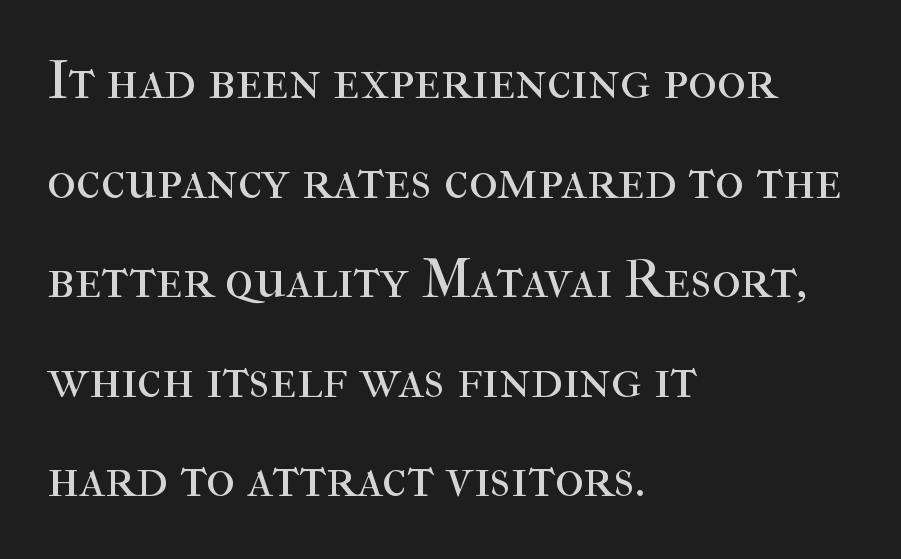
Q: Is the text bold? A: No.
Q: Is the text italic (slanted)? A: No, it is upright.
Q: Is the typeface a serif or a sans-serif typeface? A: Serif.
Q: Is the text underlined? A: No.
Q: How is the paragraph aligned? A: Left-aligned.
Q: Is the spacing between letters normal or unusually wide? A: Normal.
Q: Width (condensed, normal, or wide)? A: Normal.
Q: Stroke contrast? A: High.
Q: x-height? A: Medium.
Q: Monospaced? A: No.
